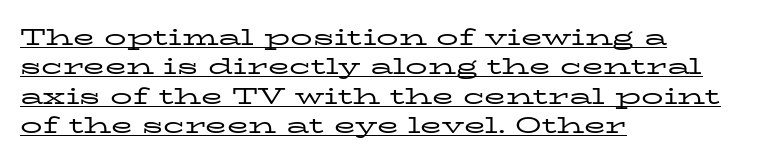
Here the glyphs are tracked normally, forming tight word shapes. The strokes carry an ordinary text weight at most. Typeset ragged right — the left edge is the straight one. Honestly, the underline is the first thing you notice here. Rendered with straight, roman letterforms. The vertical gap from one line to the next is medium.
